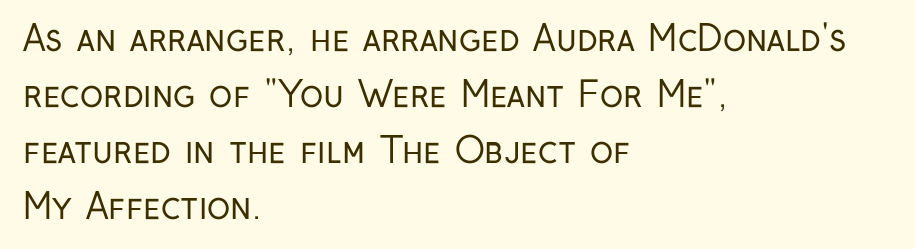
{"serif": "no", "italic": "no", "bold": "no", "weight": "regular", "width": "condensed", "stroke_contrast": "low", "x_height": "medium", "monospaced": "no", "underline": "no", "align": "left", "line_spacing": "normal", "line_spacing_ratio": 1.6, "letter_spacing": "normal", "letter_spacing_em": 0.0, "glyph_px": 35}
